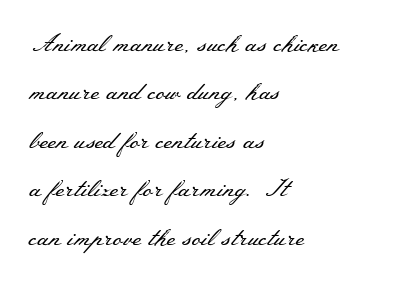
The image shows 24 px text type; set left-aligned, loose line spacing (2.02x), normal letter spacing, not underlined.
